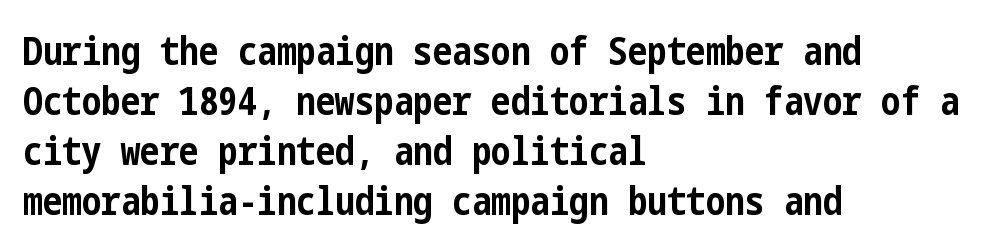
{"serif": "no", "italic": "no", "bold": "yes", "weight": "bold", "width": "condensed", "stroke_contrast": "low", "x_height": "medium", "underline": "no", "align": "left", "line_spacing": "normal", "line_spacing_ratio": 1.28, "letter_spacing": "normal", "letter_spacing_em": 0.0, "glyph_px": 39}
